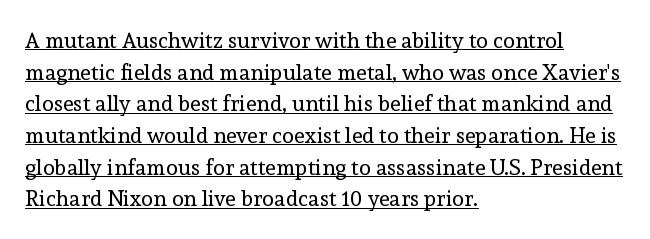
All the whitespace from short lines collects on the right. The font's upright variant was chosen for this text. Observe the ordinary spacing: letters are neighbours, not strangers. This reads as an unemphasized weight, regular at the heaviest.
